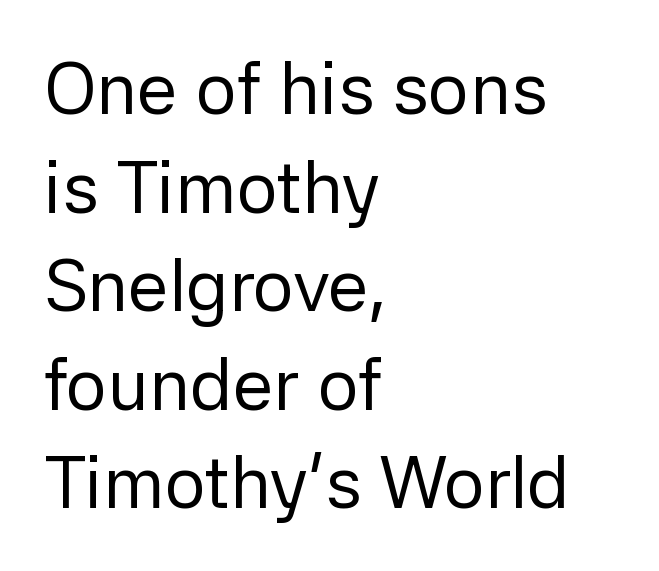
{"serif": "no", "italic": "no", "bold": "no", "weight": "regular", "width": "normal", "stroke_contrast": "low", "x_height": "medium", "monospaced": "no", "underline": "no", "align": "left", "line_spacing": "normal", "line_spacing_ratio": 1.35, "letter_spacing": "normal", "letter_spacing_em": 0.0, "glyph_px": 73}
